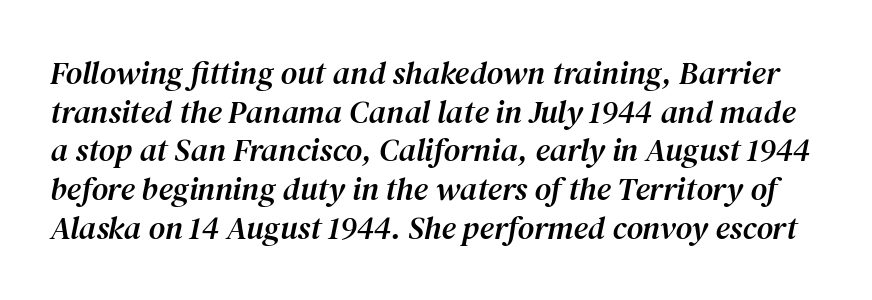
The face used here is seriffed, in the tradition of book romans. This rendering leaves character spacing at its baseline value. Each letter keeps its own natural width here, so spacing adapts to shape. Rendered with sloped, italic letterforms. Any mark beneath the type? The region is blank.
